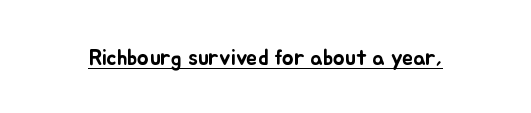
Compared with typical body copy, the letter spacing here is the same. Honestly, the underline is the first thing you notice here. No italicization has been applied; the sample stays upright.
